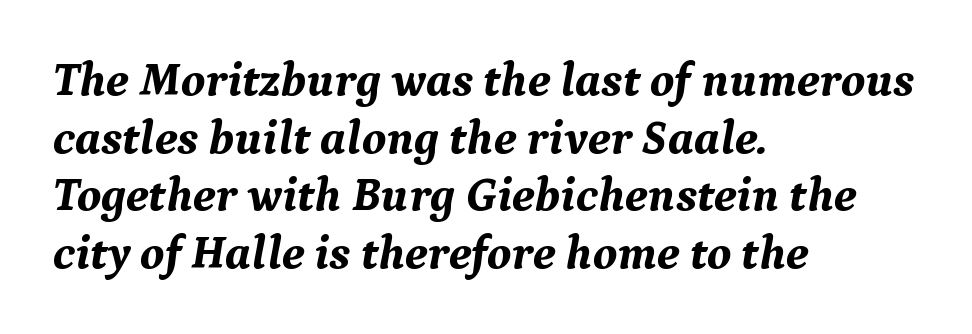
Q: Is the text bold? A: Yes.
Q: Is the text italic (slanted)? A: Yes, it leans right by about 9 degrees.
Q: Is the typeface a serif or a sans-serif typeface? A: Serif.
Q: Is the text underlined? A: No.
Q: How is the paragraph aligned? A: Left-aligned.
Q: Is the spacing between letters normal or unusually wide? A: Normal.
Q: Width (condensed, normal, or wide)? A: Normal.
Q: Stroke contrast? A: Medium.
Q: x-height? A: Medium.
Q: Monospaced? A: No.
